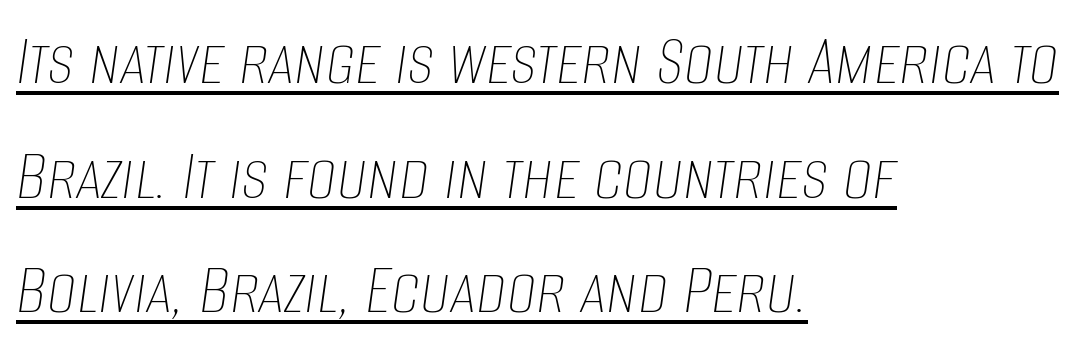
The image shows 74 px thin, condensed type, italic (leaning right); set left-aligned, normal line spacing (1.55x), normal letter spacing, underlined; low stroke contrast and a large x-height.
